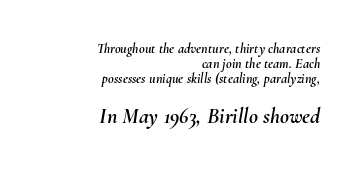
{"italic": "yes", "lean": "right", "slant_degrees": 10, "underline": "no", "align": "right", "line_spacing": "tight", "line_spacing_ratio": 1.06, "letter_spacing": "normal", "letter_spacing_em": 0.0, "larger_block": "second", "size_ratio": 1.57, "glyph_px": 22}
